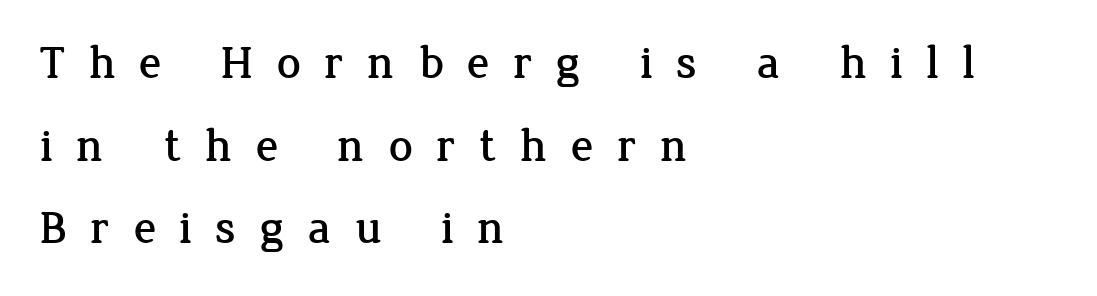
Q: Is the text italic (slanted)? A: No, it is upright.
Q: Is the typeface a serif or a sans-serif typeface? A: Serif.
Q: Is the text underlined? A: No.
Q: How is the paragraph aligned? A: Left-aligned.
Q: Is the spacing between letters normal or unusually wide? A: Unusually wide.
Q: Width (condensed, normal, or wide)? A: Normal.
Q: Stroke contrast? A: Low.
Q: x-height? A: Medium.
Q: Monospaced? A: No.
